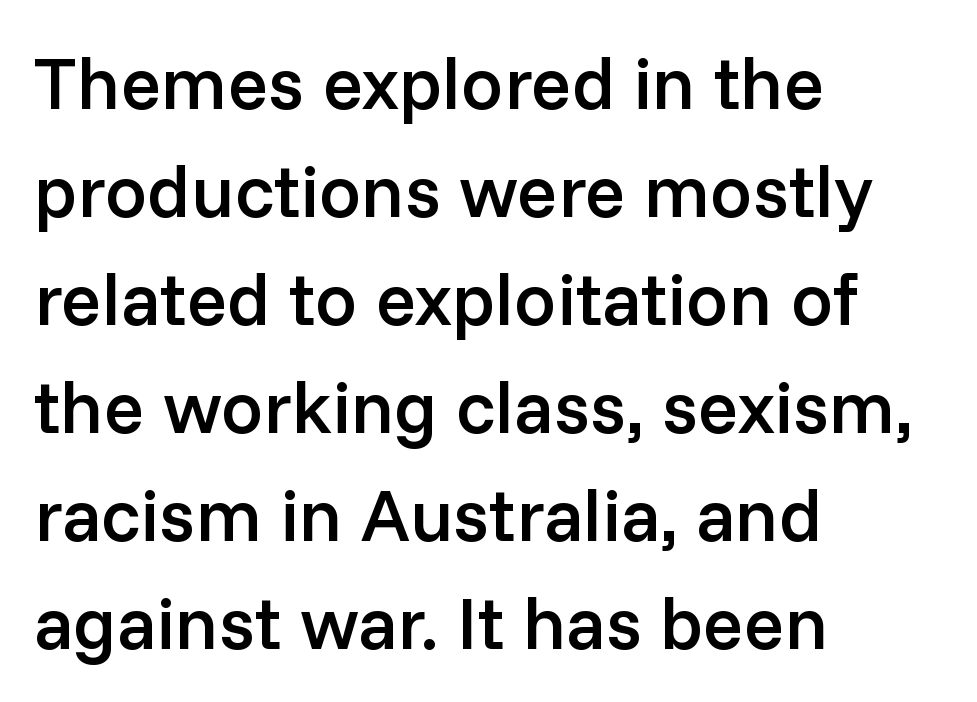
{"serif": "no", "italic": "no", "bold": "semi", "weight": "semibold", "width": "normal", "stroke_contrast": "low", "x_height": "medium", "monospaced": "no", "underline": "no", "align": "left", "line_spacing": "normal", "line_spacing_ratio": 1.44, "letter_spacing": "normal", "letter_spacing_em": 0.0, "glyph_px": 75}
